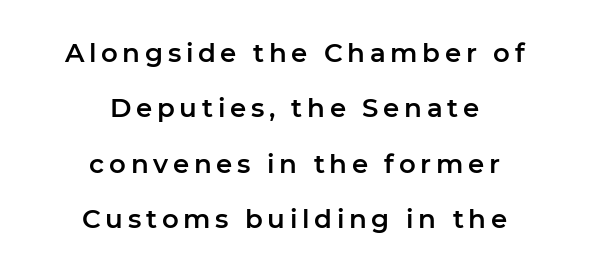
Q: Is the text italic (slanted)? A: No, it is upright.
Q: Is the text underlined? A: No.
Q: How is the paragraph aligned? A: Centered.
Q: Is the spacing between lines tight, normal or loose? A: Loose.
